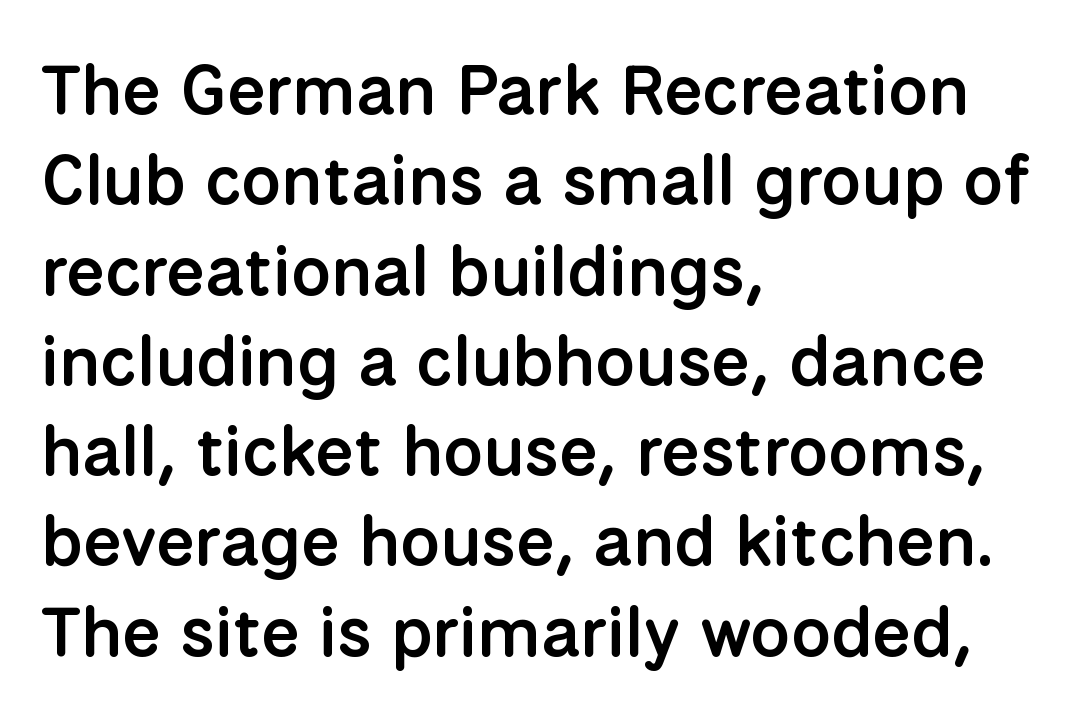
Leading: standard. The axis of the letterforms is exactly vertical. Observe the absence of serifs on each vertical stroke in this sample. The characters look somewhat weighty, a semibold short of true bold. Note the varied advance widths — an 'i' is clearly narrower than an 'm'.
